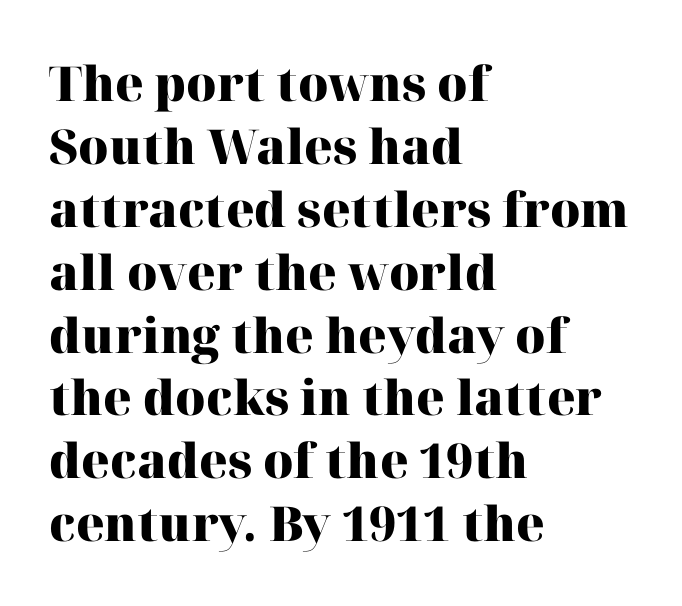
{"serif": "yes", "italic": "no", "bold": "yes", "weight": "heavy", "width": "normal", "stroke_contrast": "high", "x_height": "medium", "monospaced": "no", "underline": "no", "align": "left", "line_spacing": "normal", "line_spacing_ratio": 1.31, "letter_spacing": "normal", "letter_spacing_em": 0.0, "glyph_px": 48}
